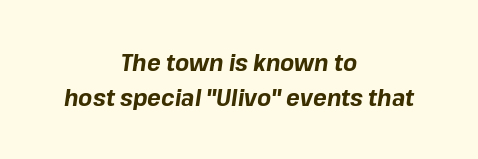
{"italic": "yes", "lean": "right", "slant_degrees": 8, "bold": "yes", "underline": "no", "align": "center", "line_spacing": "normal", "line_spacing_ratio": 1.51, "letter_spacing": "normal", "letter_spacing_em": 0.0, "glyph_px": 23}
